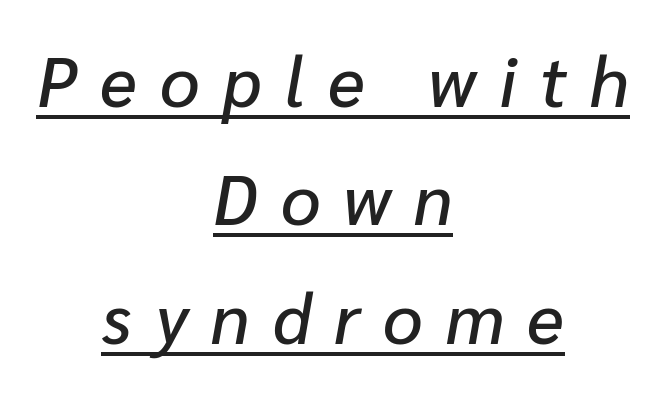
The image shows 70 px text type, italic (leaning right); set centered, normal line spacing (1.69x), unusually wide letter spacing (+0.33 em), underlined; low stroke contrast and a medium x-height.
